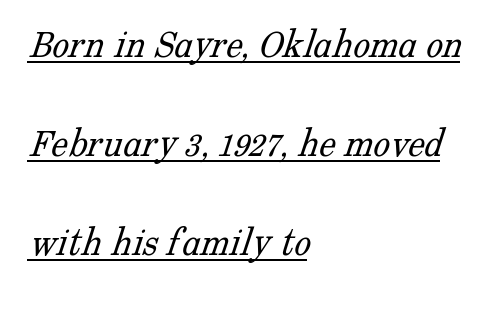
The image shows 42 px light serif type; set left-aligned, loose line spacing (2.36x), normal letter spacing, underlined; low stroke contrast and a medium x-height.
